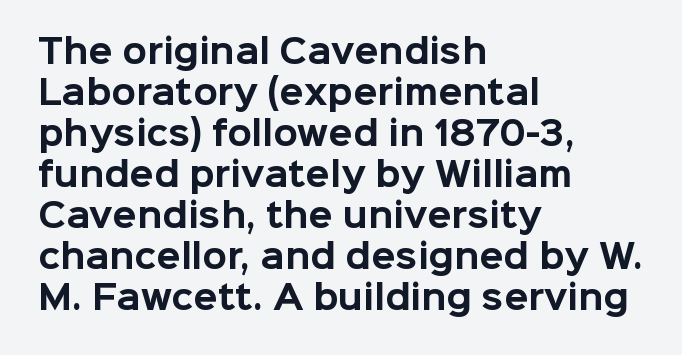
{"serif": "no", "italic": "no", "bold": "yes", "weight": "bold", "width": "normal", "stroke_contrast": "low", "x_height": "medium", "monospaced": "no", "underline": "no", "align": "left", "line_spacing": "normal", "line_spacing_ratio": 1.28, "letter_spacing": "normal", "letter_spacing_em": 0.0, "glyph_px": 32}
